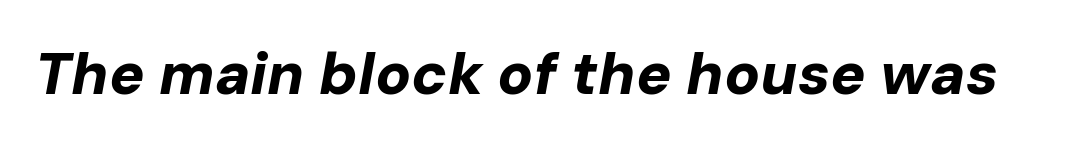
Q: Is the text bold? A: Yes.
Q: Is the text italic (slanted)? A: Yes, it leans right by about 10 degrees.
Q: Is the text underlined? A: No.
Q: Is the spacing between letters normal or unusually wide? A: Normal.
Q: Width (condensed, normal, or wide)? A: Normal.
Q: Stroke contrast? A: Low.
Q: x-height? A: Medium.
Q: Monospaced? A: No.
